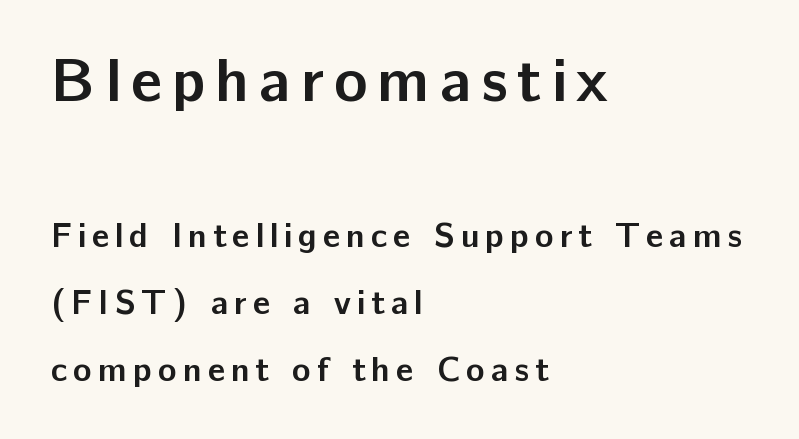
The image shows 62 px semibold sans-serif type, upright; set left-aligned, loose line spacing (1.91x), not underlined; the first (top) block is 1.77x larger; low stroke contrast and a medium x-height.
